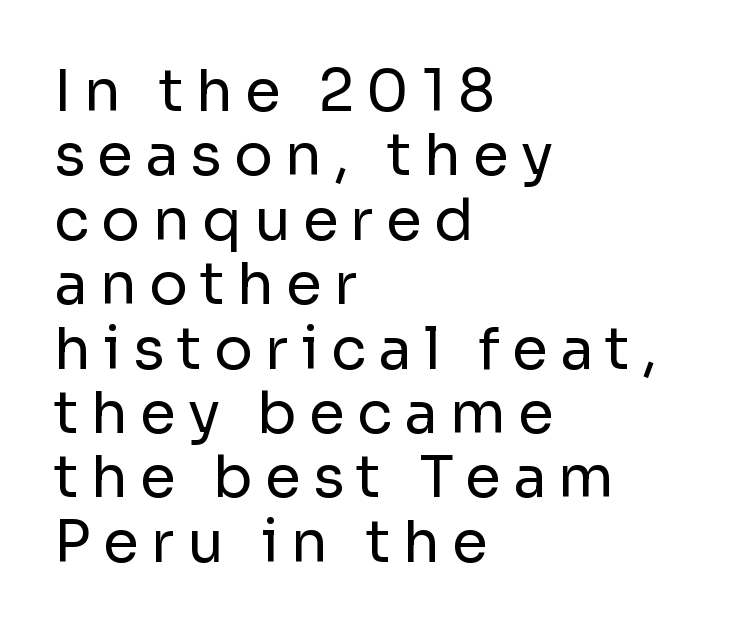
Q: Is the text bold? A: No.
Q: Is the text italic (slanted)? A: No, it is upright.
Q: Is the typeface a serif or a sans-serif typeface? A: Sans-serif.
Q: Is the text underlined? A: No.
Q: How is the paragraph aligned? A: Left-aligned.
Q: Is the spacing between letters normal or unusually wide? A: Unusually wide.
Q: Is the spacing between lines tight, normal or loose? A: Tight.
Q: Width (condensed, normal, or wide)? A: Normal.
Q: Stroke contrast? A: Low.
Q: x-height? A: Medium.
Q: Monospaced? A: No.
